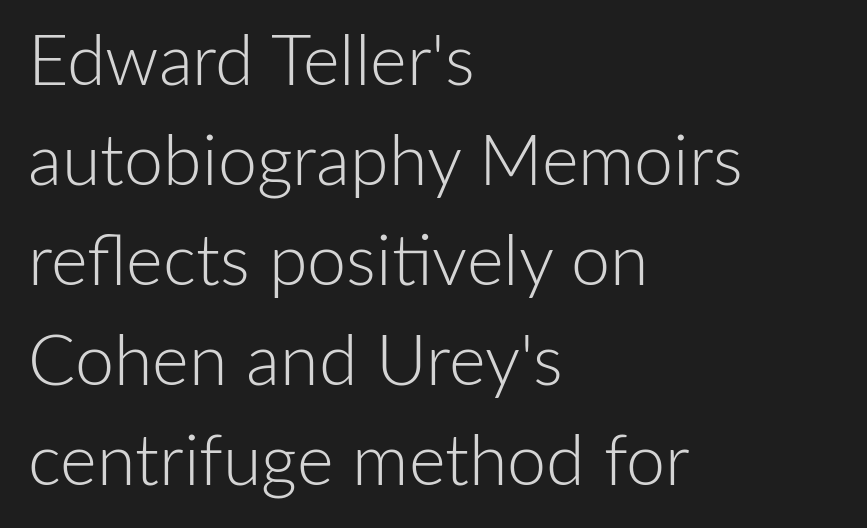
This rendering employs a face without finishing strokes, i.e., a sans-serif. Is the stroke heavy? The answer is a plain regular-or-lighter. This rendering leaves character spacing at its baseline value. These lines are rendered in a variable-pitch font.
